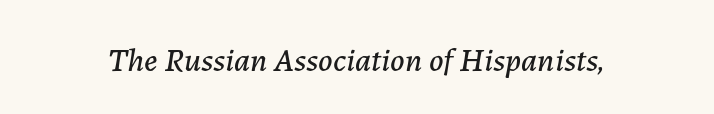
The image shows 33 px text type, italic (leaning right); set normal letter spacing, not underlined; low stroke contrast and a medium x-height.
